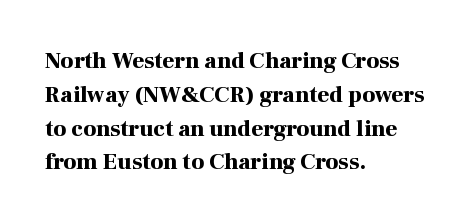
Bold? Absolutely — the strokes are thick and heavy. The setting favours the left margin, as ordinary paragraphs usually do. The font's upright variant was chosen for this text. A bare baseline throughout the passage. Vertical spacing — default.
